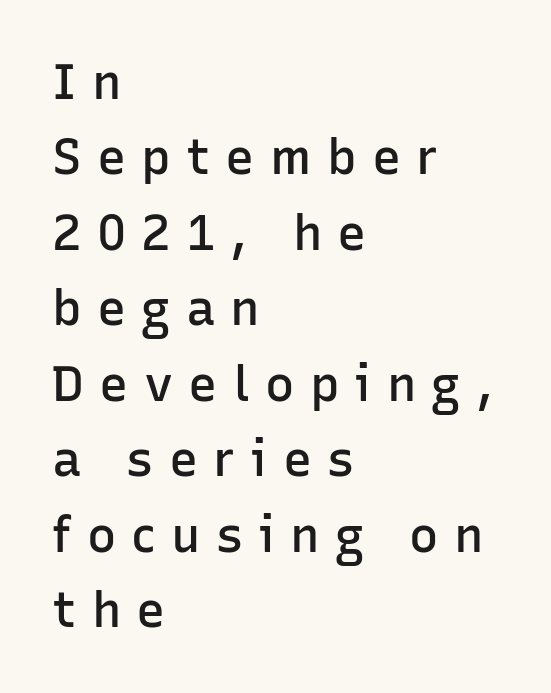
Q: Is the text bold? A: Semi-bold.
Q: Is the text italic (slanted)? A: No, it is upright.
Q: Is the typeface a serif or a sans-serif typeface? A: Sans-serif.
Q: Is the text underlined? A: No.
Q: How is the paragraph aligned? A: Left-aligned.
Q: Is the spacing between letters normal or unusually wide? A: Unusually wide.
Q: Is the spacing between lines tight, normal or loose? A: Normal.
Q: Width (condensed, normal, or wide)? A: Normal.
Q: Stroke contrast? A: Low.
Q: x-height? A: Medium.
Q: Monospaced? A: No.
